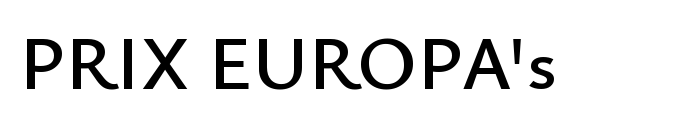
{"serif": "no", "italic": "no", "width": "normal", "stroke_contrast": "low", "x_height": "small", "monospaced": "no", "underline": "no", "letter_spacing": "normal", "letter_spacing_em": 0.0, "glyph_px": 76}
